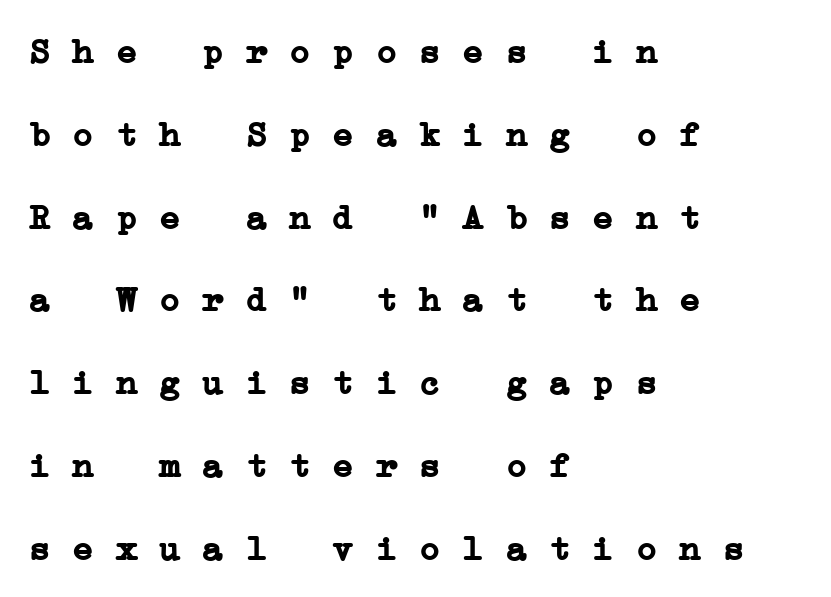
The image shows 36 px semibold, wide serif type, monospaced; set left-aligned, loose line spacing (2.3x), normal letter spacing, not underlined; low stroke contrast and a medium x-height.
